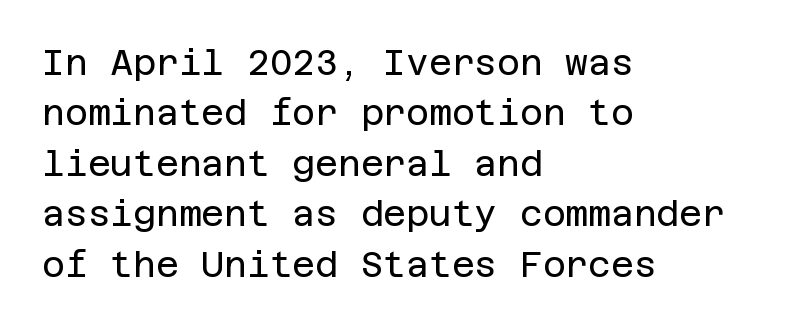
Q: Is the text bold? A: No.
Q: Is the text italic (slanted)? A: No, it is upright.
Q: Is the typeface a serif or a sans-serif typeface? A: Sans-serif.
Q: Is the text underlined? A: No.
Q: How is the paragraph aligned? A: Left-aligned.
Q: Is the spacing between letters normal or unusually wide? A: Normal.
Q: Is the spacing between lines tight, normal or loose? A: Normal.
Q: Width (condensed, normal, or wide)? A: Normal.
Q: Stroke contrast? A: Low.
Q: x-height? A: Large.
